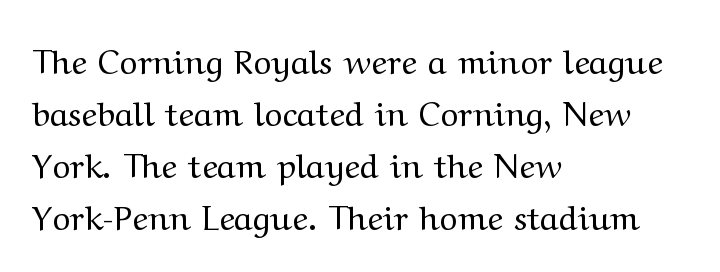
The image shows 34 px regular-weight, wide serif type, upright; set left-aligned, normal line spacing (1.53x), normal letter spacing, not underlined; medium stroke contrast and a medium x-height.
